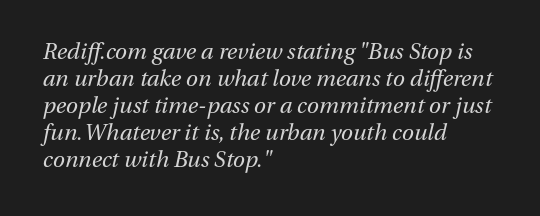
{"italic": "yes", "lean": "right", "slant_degrees": 13, "bold": "no", "underline": "no", "align": "left", "line_spacing_ratio": 1.23, "letter_spacing": "normal", "letter_spacing_em": 0.0, "glyph_px": 22}
